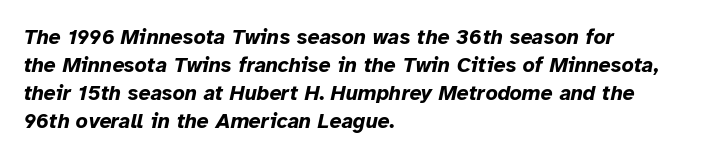
Q: Is the text bold? A: Yes.
Q: Is the text italic (slanted)? A: Yes, it leans right by about 12 degrees.
Q: Is the text underlined? A: No.
Q: How is the paragraph aligned? A: Left-aligned.
Q: Is the spacing between letters normal or unusually wide? A: Normal.
Q: Is the spacing between lines tight, normal or loose? A: Normal.
